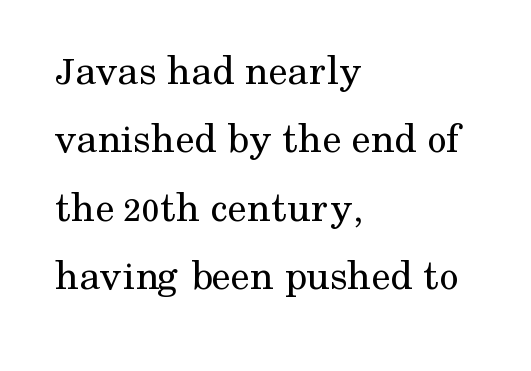
The letters stand upright; this is a roman face. Whoever set this chose a conventional vertical rhythm. Letters have the restrained weight of plain body copy at most. The text was rendered using a seriffed face with decorative stroke endings.
